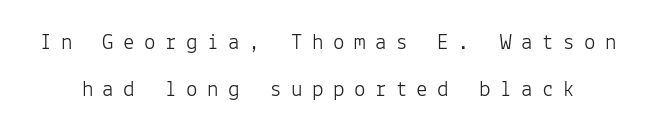
The image shows 23 px text type, upright; set loose line spacing (2.04x), unusually wide letter spacing (+0.41 em), not underlined.
